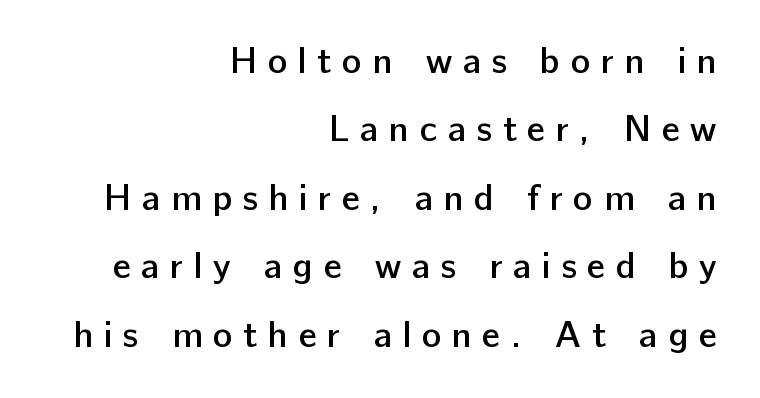
Vertical strokes here are truly vertical. A semibold gives these letters moderate extra thickness, short of bold. In terms of letterform style, serifs are entirely absent. The paragraph has a hard right edge and a soft left edge. Do the characters align in a grid? No, the font is proportional. The foot of each line stays bare and open.
